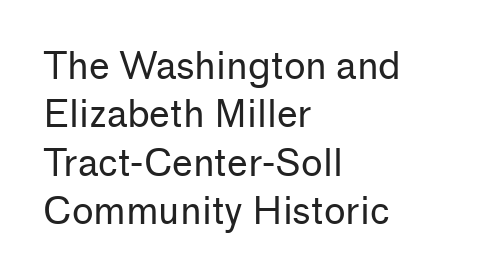
The image shows 37 px regular-weight sans-serif type, upright; set left-aligned, normal line spacing (1.31x), normal letter spacing, not underlined; low stroke contrast and a medium x-height.
